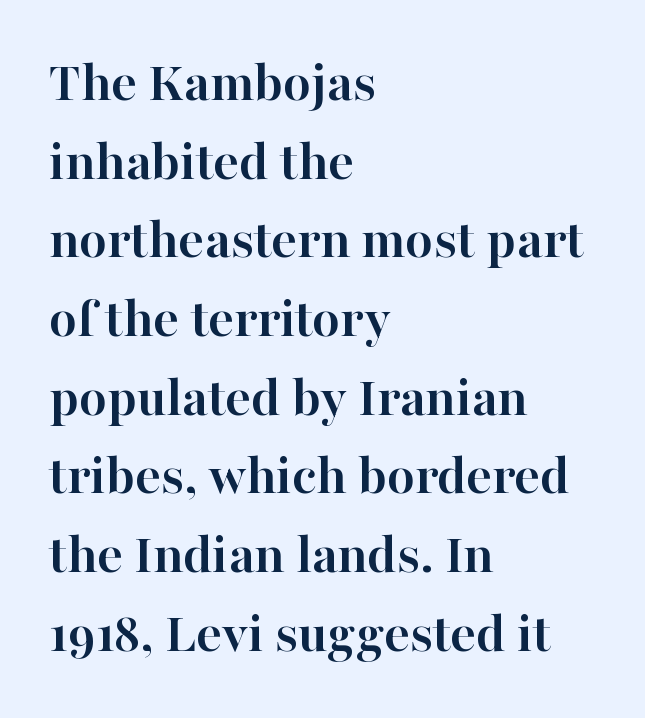
Nobody drew a line under any word here. The letters carry serifs — small finishing strokes at the ends of their stems. Horizontally, the lines are justified to the leading edge only. Tracking here is standard; glyphs follow each other at the usual distance. Vertical strokes here are truly vertical. Look at the stroke-to-counter ratio: heavy, a bold.
